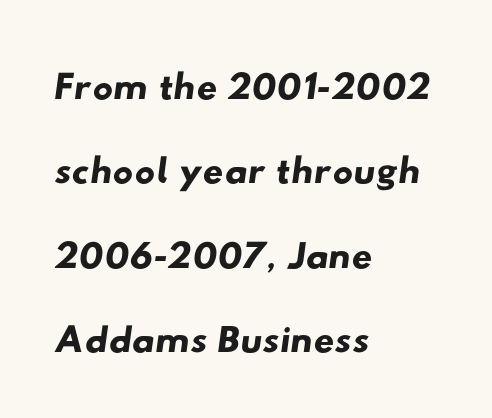
Q: Is the typeface a serif or a sans-serif typeface? A: Sans-serif.
Q: Is the text underlined? A: No.
Q: How is the paragraph aligned? A: Left-aligned.
Q: Is the spacing between letters normal or unusually wide? A: Normal.
Q: Is the spacing between lines tight, normal or loose? A: Normal.
Q: Width (condensed, normal, or wide)? A: Wide.
Q: Stroke contrast? A: Low.
Q: x-height? A: Small.
Q: Monospaced? A: No.
